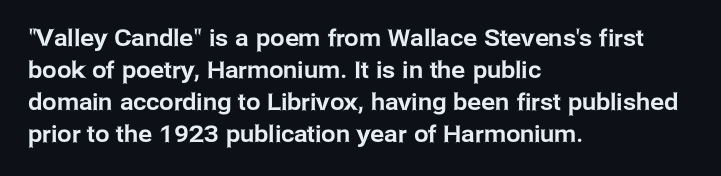
The image shows 23 px text type, upright; set left-aligned, normal line spacing (1.39x), normal letter spacing, not underlined.
